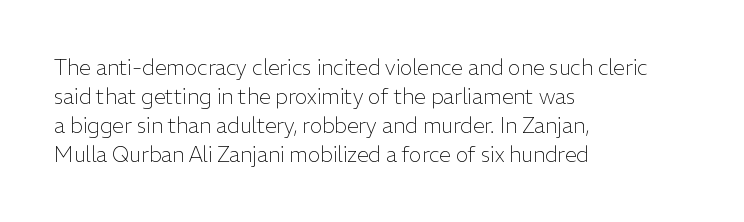
Letters rest on an invisible, unmarked baseline. Heaviness? Minimal to ordinary, like unemphasized prose. The rendering anchors every line to the left-hand side. The line-height multiplier appears to be the usual default.
